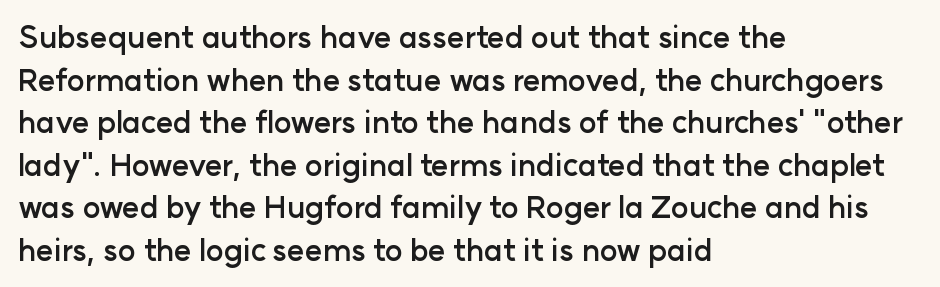
The image shows 30 px semibold sans-serif type, upright; set left-aligned, normal line spacing (1.42x), normal letter spacing, not underlined; low stroke contrast and a medium x-height.
